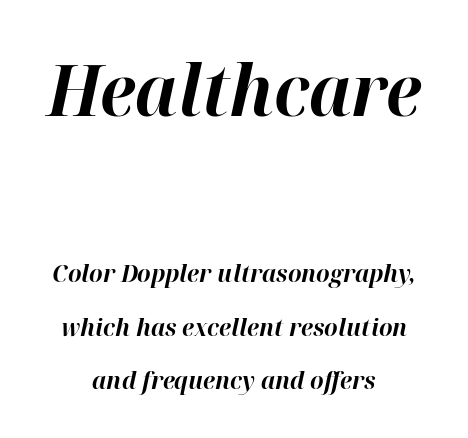
{"italic": "yes", "lean": "right", "slant_degrees": 12, "bold": "yes", "weight": "bold", "width": "normal", "stroke_contrast": "high", "x_height": "medium", "monospaced": "no", "underline": "no", "align": "center", "line_spacing": "loose", "line_spacing_ratio": 2.24, "letter_spacing": "normal", "letter_spacing_em": 0.0, "larger_block": "first", "size_ratio": 2.96, "glyph_px": 71}
